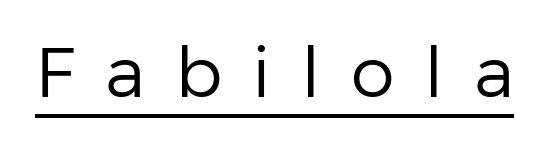
Ascenders rise straight up at ninety degrees. Type style note: lacks serifs. The rendering uses the underline text-decoration. There is plenty of visible air inserted between adjacent glyphs. The characters are drawn with everyday or finer stroke widths.
